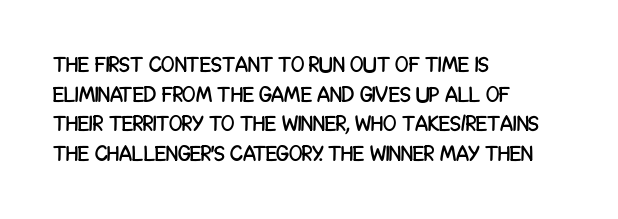
{"italic": "no", "underline": "no", "align": "left", "line_spacing": "normal", "line_spacing_ratio": 1.35, "letter_spacing": "normal", "letter_spacing_em": 0.0, "glyph_px": 22}
